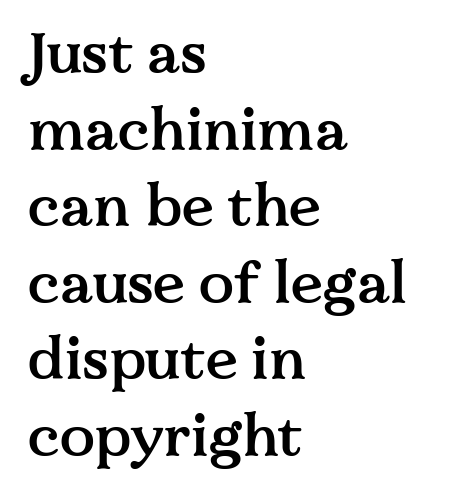
Q: Is the text bold? A: Semi-bold.
Q: Is the text italic (slanted)? A: No, it is upright.
Q: Is the typeface a serif or a sans-serif typeface? A: Serif.
Q: Is the text underlined? A: No.
Q: How is the paragraph aligned? A: Left-aligned.
Q: Is the spacing between letters normal or unusually wide? A: Normal.
Q: Is the spacing between lines tight, normal or loose? A: Normal.
Q: Width (condensed, normal, or wide)? A: Normal.
Q: Stroke contrast? A: Medium.
Q: x-height? A: Medium.
Q: Monospaced? A: No.
